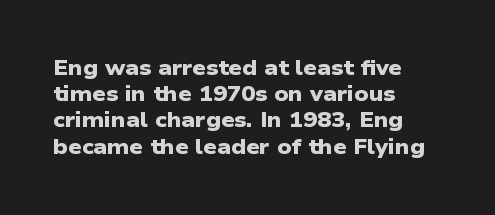
The image shows 21 px bold type; set left-aligned, normal line spacing (1.25x), normal letter spacing, not underlined.
